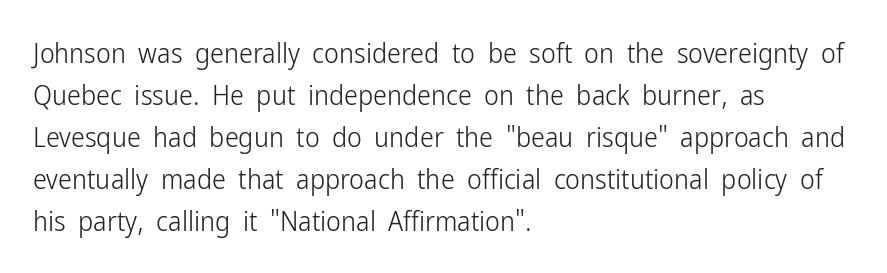
What's the leading like? Ordinary, nothing unusual. Caption: multi-line text, flush left, ragged right. You could not count columns in this text — the font is proportionally spaced. No extra ink here — the face is not bold.
